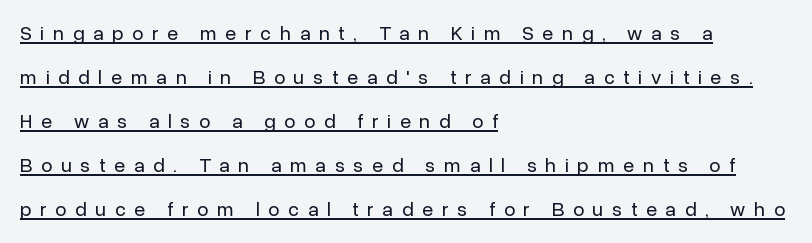
{"italic": "no", "bold": "no", "underline": "yes", "align": "left", "line_spacing": "loose", "line_spacing_ratio": 2.2, "letter_spacing": "wide", "letter_spacing_em": 0.44, "glyph_px": 20}
